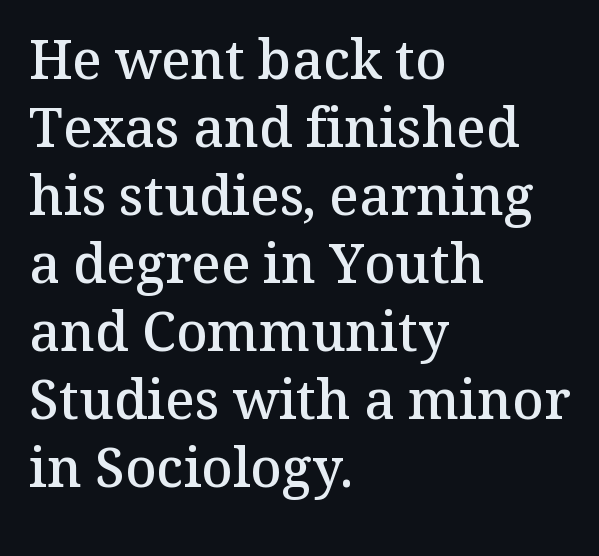
Q: Is the text bold? A: Semi-bold.
Q: Is the text italic (slanted)? A: No, it is upright.
Q: Is the typeface a serif or a sans-serif typeface? A: Serif.
Q: Is the text underlined? A: No.
Q: How is the paragraph aligned? A: Left-aligned.
Q: Is the spacing between letters normal or unusually wide? A: Normal.
Q: Is the spacing between lines tight, normal or loose? A: Normal.
Q: Width (condensed, normal, or wide)? A: Normal.
Q: Stroke contrast? A: Medium.
Q: x-height? A: Medium.
Q: Monospaced? A: No.
